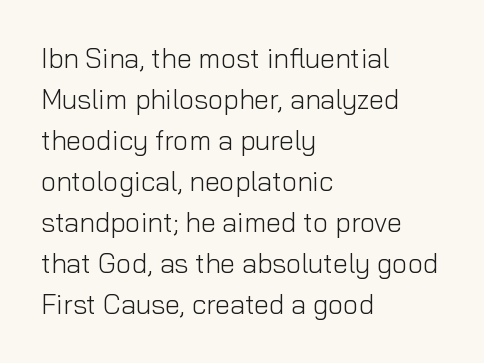
{"italic": "no", "bold": "no", "underline": "no", "align": "left", "line_spacing": "normal", "line_spacing_ratio": 1.52, "letter_spacing": "normal", "letter_spacing_em": 0.0, "glyph_px": 27}
